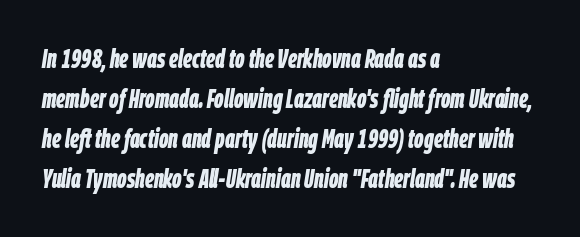
Q: Is the text bold? A: Yes.
Q: Is the text italic (slanted)? A: Yes, it leans right by about 9 degrees.
Q: Is the text underlined? A: No.
Q: How is the paragraph aligned? A: Left-aligned.
Q: Is the spacing between letters normal or unusually wide? A: Normal.
Q: Is the spacing between lines tight, normal or loose? A: Normal.
